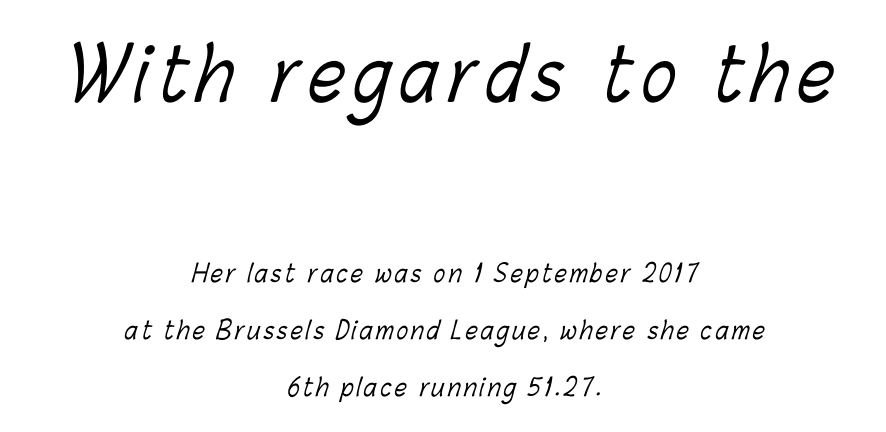
{"bold": "no", "weight": "light", "width": "condensed", "stroke_contrast": "low", "x_height": "medium", "monospaced": "no", "underline": "no", "align": "center", "line_spacing": "loose", "line_spacing_ratio": 2.37, "larger_block": "first", "size_ratio": 3.0, "glyph_px": 72}
